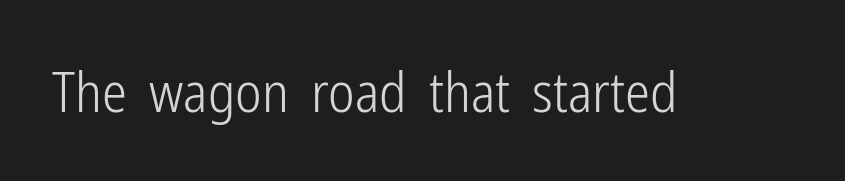
The cut favours lightness, reaching ordinary text weight at its darkest. Note the varied advance widths — an 'i' is clearly narrower than an 'm'. Is the letter spacing exaggerated? No — it looks like the ordinary default. A clean baseline with only descenders dipping below it. In terms of letterform style, serifs are entirely absent. Characters remain perfectly vertical along every line.
